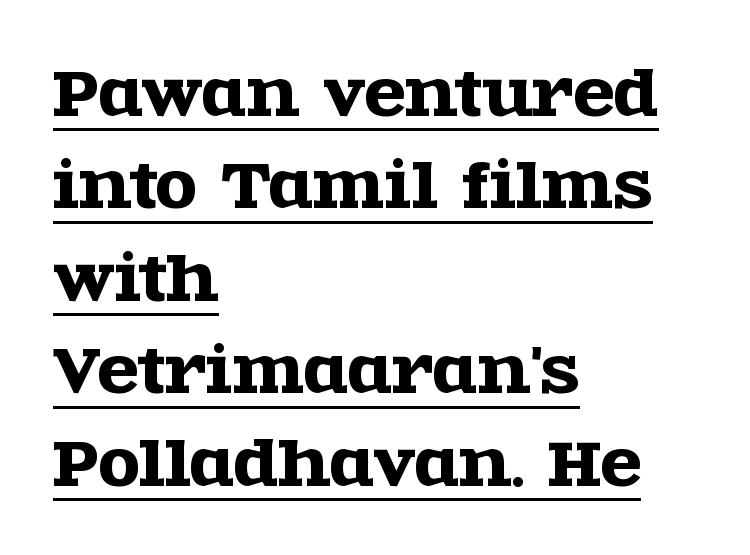
{"serif": "yes", "italic": "no", "width": "wide", "x_height": "large", "monospaced": "no", "underline": "yes", "align": "left", "line_spacing": "normal", "line_spacing_ratio": 1.54, "letter_spacing": "normal", "letter_spacing_em": 0.0, "glyph_px": 60}
